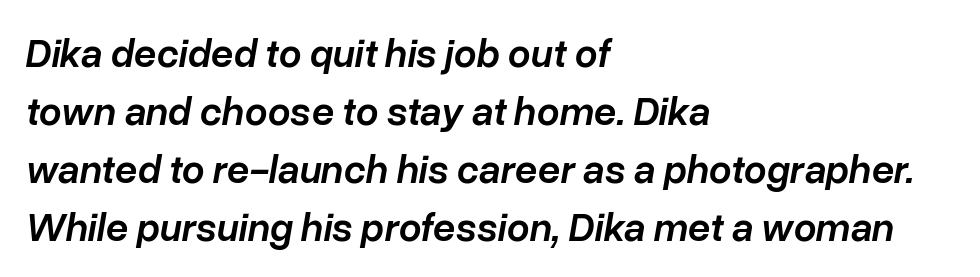
The image shows 40 px semibold type, italic (leaning right); set left-aligned, normal line spacing (1.45x), normal letter spacing, not underlined; low stroke contrast and a medium x-height.
